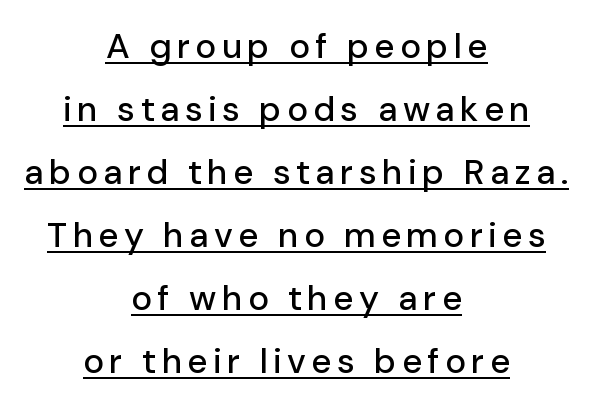
Q: Is the text italic (slanted)? A: No, it is upright.
Q: Is the typeface a serif or a sans-serif typeface? A: Sans-serif.
Q: Is the text underlined? A: Yes.
Q: How is the paragraph aligned? A: Centered.
Q: Width (condensed, normal, or wide)? A: Normal.
Q: Stroke contrast? A: Low.
Q: x-height? A: Medium.
Q: Monospaced? A: No.
